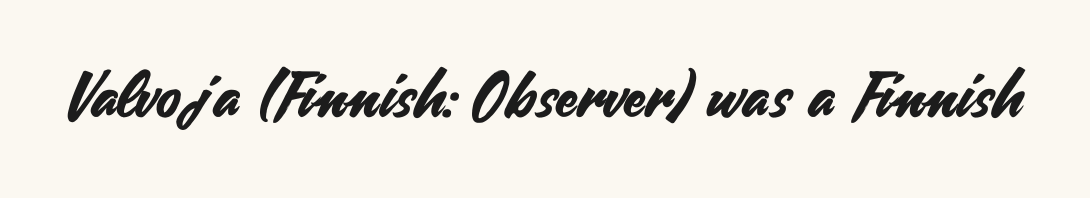
Q: Is the text italic (slanted)? A: Yes.
Q: Is the typeface a serif or a sans-serif typeface? A: Sans-serif.
Q: Is the text underlined? A: No.
Q: Is the spacing between letters normal or unusually wide? A: Normal.
Q: Width (condensed, normal, or wide)? A: Normal.
Q: Stroke contrast? A: Medium.
Q: x-height? A: Small.
Q: Monospaced? A: No.
